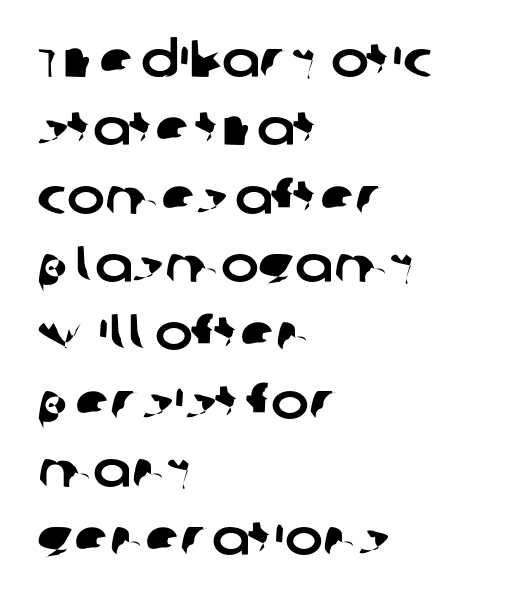
The image shows 51 px sans-serif type; set left-aligned, normal line spacing (1.34x), normal letter spacing, not underlined; low stroke contrast and a large x-height.
